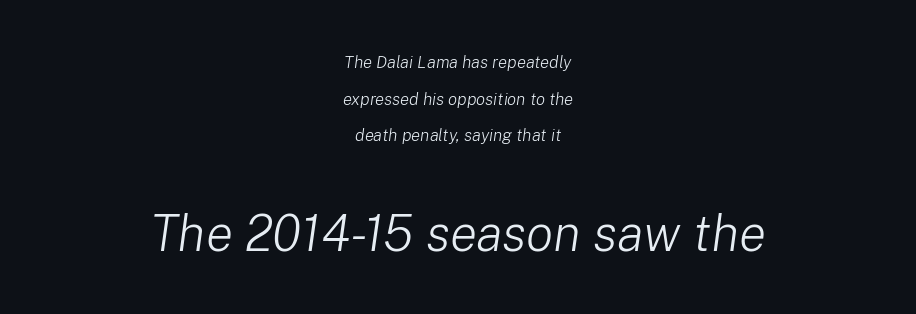
The image shows 51 px light type, italic (leaning right); set centered, loose line spacing (2.16x), normal letter spacing, not underlined; the second (bottom) block is 3.0x larger; low stroke contrast and a medium x-height.
